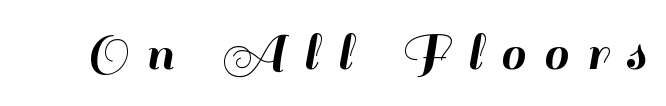
{"serif": "no", "width": "normal", "stroke_contrast": "high", "x_height": "small", "monospaced": "no", "underline": "no", "letter_spacing": "wide", "letter_spacing_em": 0.32, "glyph_px": 56}
